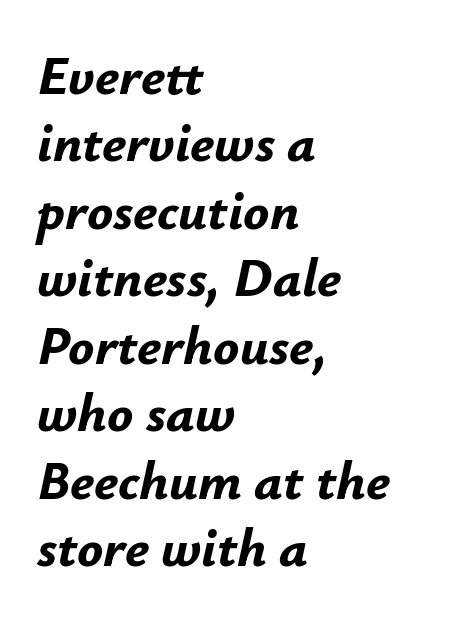
The image shows 54 px bold type, italic (leaning right); set left-aligned, normal line spacing (1.25x), normal letter spacing, not underlined; low stroke contrast and a small x-height.
